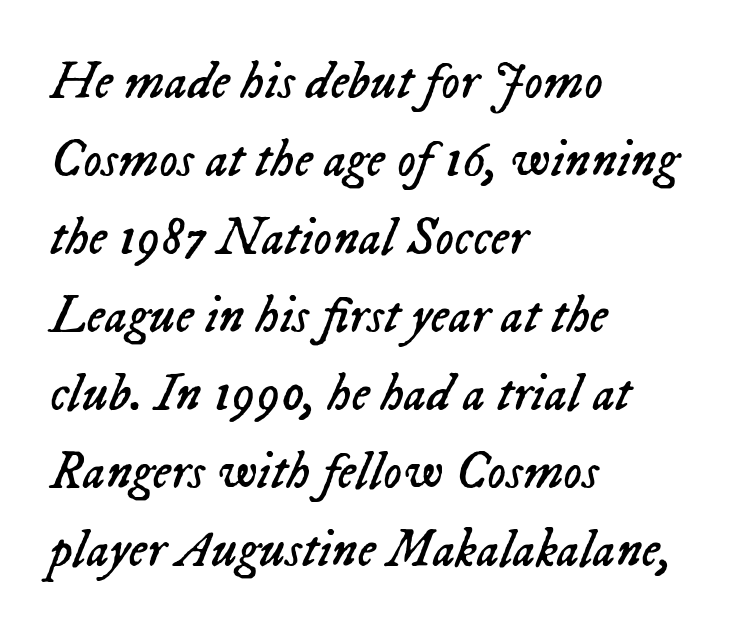
{"italic": "yes", "lean": "right", "slant_degrees": 23, "bold": "no", "weight": "regular", "width": "normal", "stroke_contrast": "low", "x_height": "medium", "monospaced": "no", "underline": "no", "align": "left", "line_spacing": "normal", "line_spacing_ratio": 1.5, "letter_spacing": "normal", "letter_spacing_em": 0.0, "glyph_px": 52}
